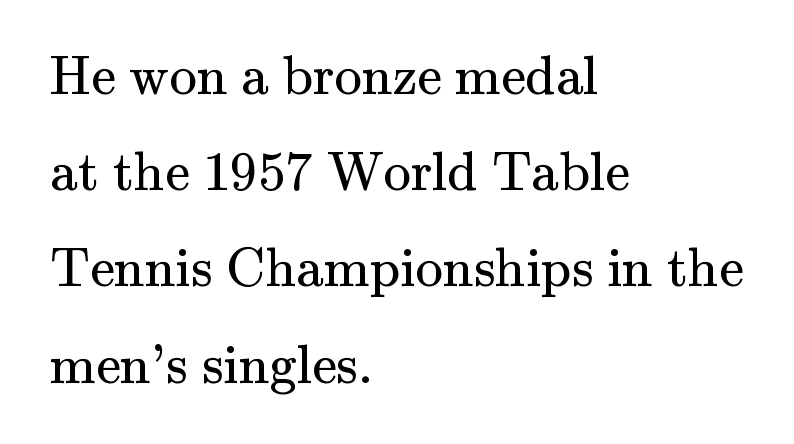
Inter-character spacing is left at the font's built-in metrics. The letters carry serifs — small finishing strokes at the ends of their stems. The string is rendered with underlining switched off. A classic flush-left, rag-right setting is used for this passage.
